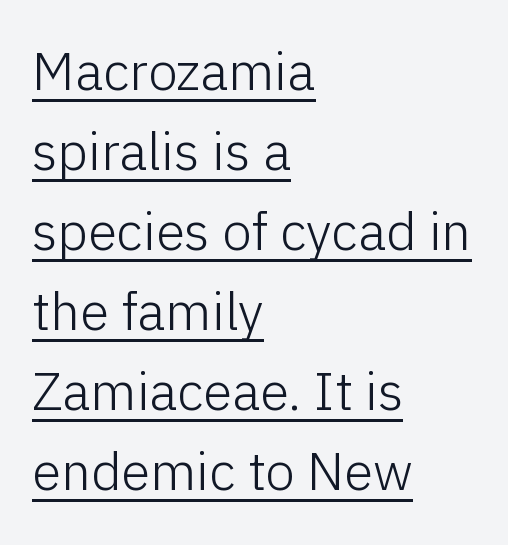
{"serif": "no", "italic": "no", "bold": "no", "weight": "light", "width": "normal", "stroke_contrast": "low", "x_height": "medium", "monospaced": "no", "underline": "yes", "align": "left", "line_spacing": "normal", "line_spacing_ratio": 1.51, "letter_spacing": "normal", "letter_spacing_em": 0.0, "glyph_px": 53}
